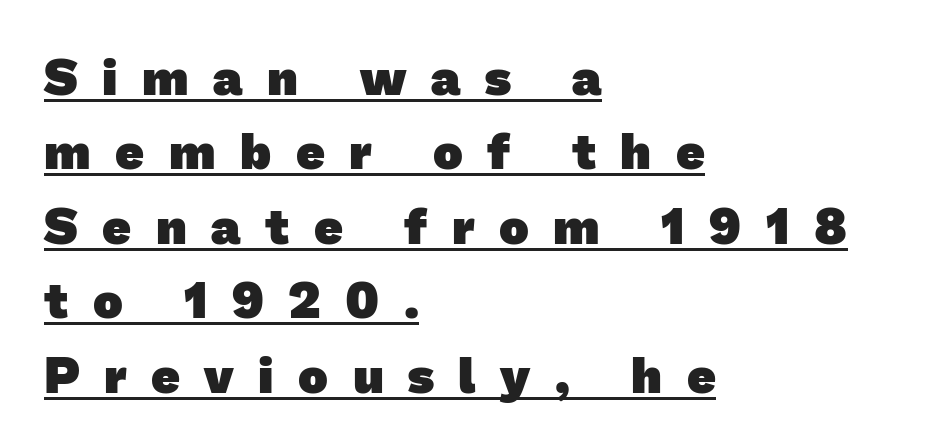
Q: Is the text bold? A: Yes.
Q: Is the typeface a serif or a sans-serif typeface? A: Sans-serif.
Q: Is the text underlined? A: Yes.
Q: How is the paragraph aligned? A: Left-aligned.
Q: Is the spacing between letters normal or unusually wide? A: Unusually wide.
Q: Is the spacing between lines tight, normal or loose? A: Normal.
Q: Width (condensed, normal, or wide)? A: Normal.
Q: Stroke contrast? A: Low.
Q: x-height? A: Medium.
Q: Monospaced? A: No.
